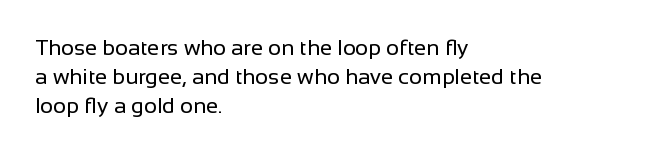
{"italic": "no", "bold": "no", "underline": "no", "align": "left", "line_spacing": "normal", "line_spacing_ratio": 1.32, "letter_spacing": "normal", "letter_spacing_em": 0.0, "glyph_px": 22}
